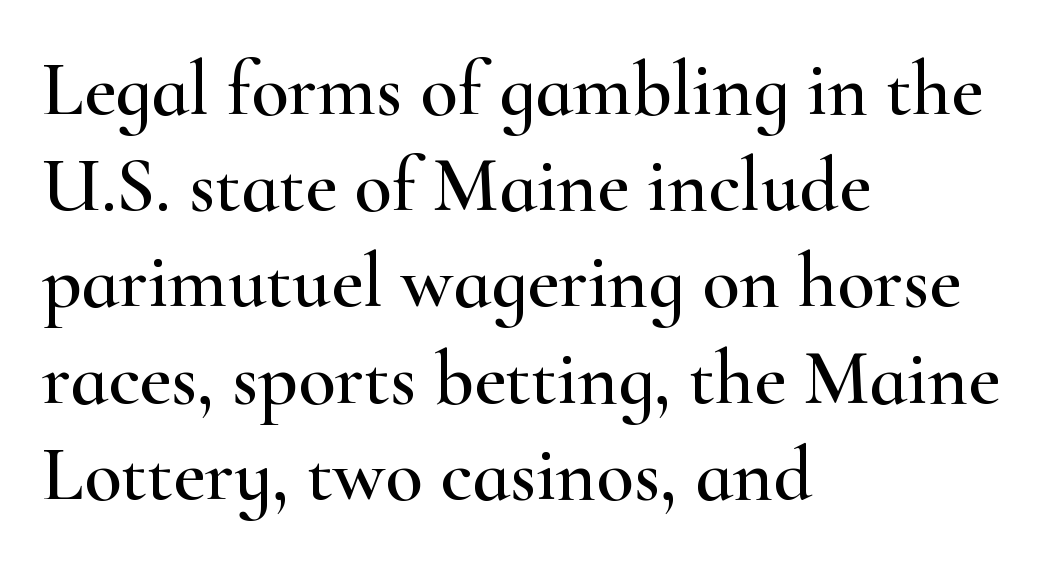
Q: Is the text italic (slanted)? A: No, it is upright.
Q: Is the typeface a serif or a sans-serif typeface? A: Serif.
Q: Is the text underlined? A: No.
Q: How is the paragraph aligned? A: Left-aligned.
Q: Is the spacing between letters normal or unusually wide? A: Normal.
Q: Is the spacing between lines tight, normal or loose? A: Normal.
Q: Width (condensed, normal, or wide)? A: Wide.
Q: Stroke contrast? A: High.
Q: x-height? A: Small.
Q: Monospaced? A: No.
